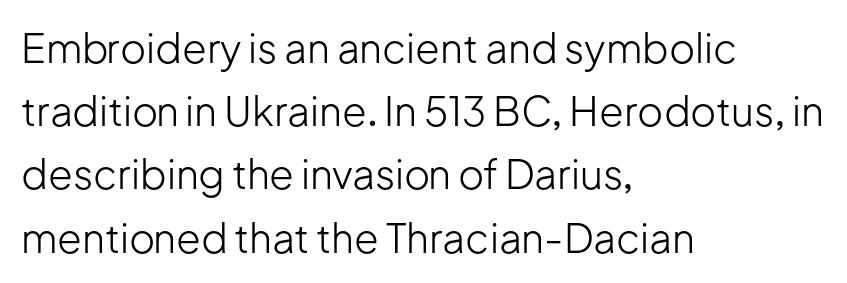
{"serif": "no", "italic": "no", "bold": "no", "weight": "light", "width": "normal", "stroke_contrast": "low", "x_height": "medium", "monospaced": "no", "underline": "no", "align": "left", "line_spacing": "normal", "line_spacing_ratio": 1.58, "letter_spacing": "normal", "letter_spacing_em": 0.0, "glyph_px": 40}
